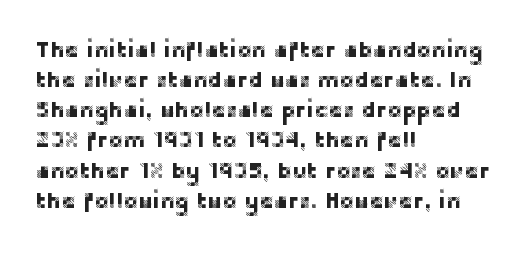
Q: Is the text italic (slanted)? A: No, it is upright.
Q: Is the text underlined? A: No.
Q: How is the paragraph aligned? A: Left-aligned.
Q: Is the spacing between letters normal or unusually wide? A: Normal.
Q: Is the spacing between lines tight, normal or loose? A: Normal.
